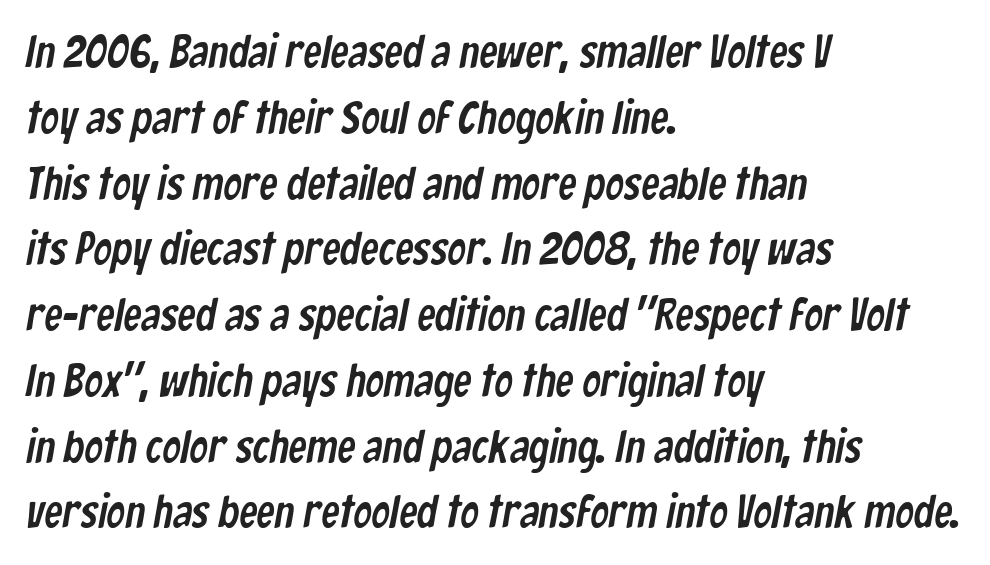
{"serif": "no", "width": "condensed", "stroke_contrast": "low", "x_height": "medium", "monospaced": "no", "underline": "no", "align": "left", "line_spacing": "normal", "line_spacing_ratio": 1.43, "letter_spacing": "normal", "letter_spacing_em": 0.0, "glyph_px": 46}
